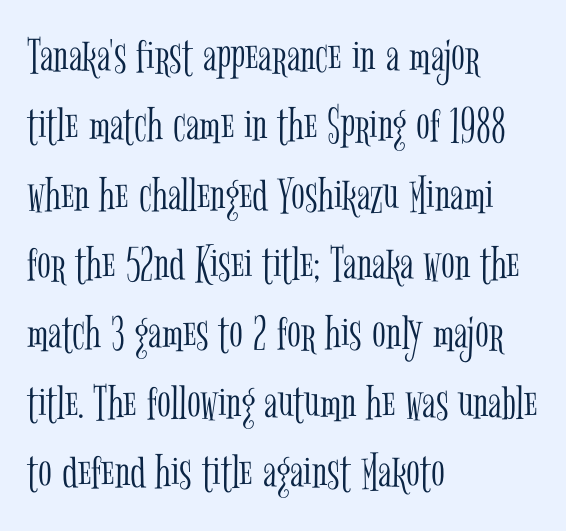
Q: Is the text bold? A: No.
Q: Is the text italic (slanted)? A: No, it is upright.
Q: Is the typeface a serif or a sans-serif typeface? A: Serif.
Q: Is the text underlined? A: No.
Q: How is the paragraph aligned? A: Left-aligned.
Q: Is the spacing between letters normal or unusually wide? A: Normal.
Q: Is the spacing between lines tight, normal or loose? A: Normal.
Q: Width (condensed, normal, or wide)? A: Condensed.
Q: Stroke contrast? A: Low.
Q: x-height? A: Medium.
Q: Monospaced? A: No.
